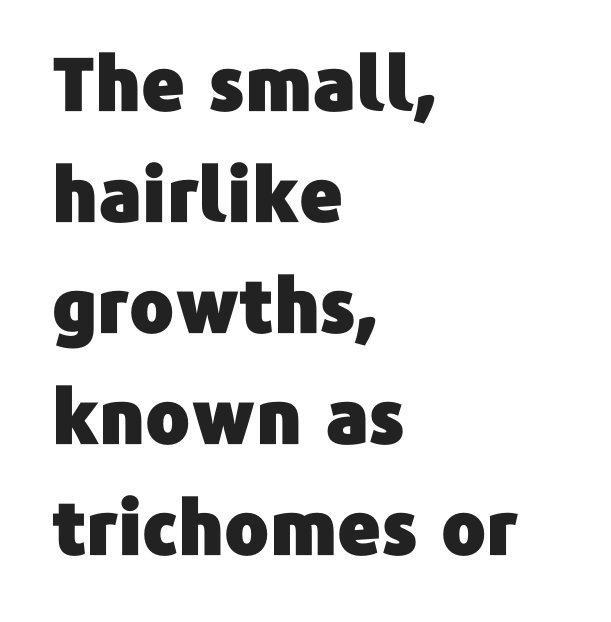
The image shows 74 px sans-serif type, upright; set left-aligned, normal line spacing (1.5x), normal letter spacing, not underlined; low stroke contrast and a medium x-height.
